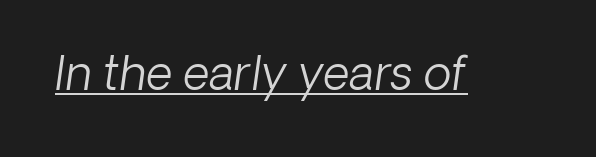
Summary of weight: not heavy and not bold. The rendering uses the underline text-decoration. Looks like regular typesetting: each glyph gets only the width it needs. Slanted lettering throughout. What stands out about the letter spacing? Nothing — it is the standard amount.
